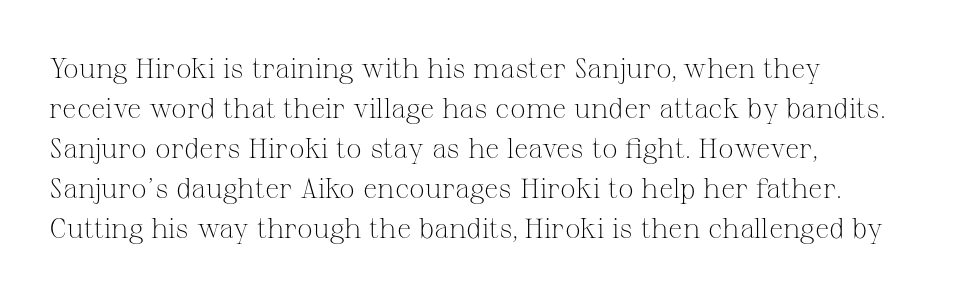
Q: Is the text bold? A: No.
Q: Is the text italic (slanted)? A: No, it is upright.
Q: Is the typeface a serif or a sans-serif typeface? A: Serif.
Q: Is the text underlined? A: No.
Q: How is the paragraph aligned? A: Left-aligned.
Q: Is the spacing between letters normal or unusually wide? A: Normal.
Q: Is the spacing between lines tight, normal or loose? A: Normal.
Q: Width (condensed, normal, or wide)? A: Normal.
Q: Stroke contrast? A: Medium.
Q: x-height? A: Medium.
Q: Monospaced? A: No.
